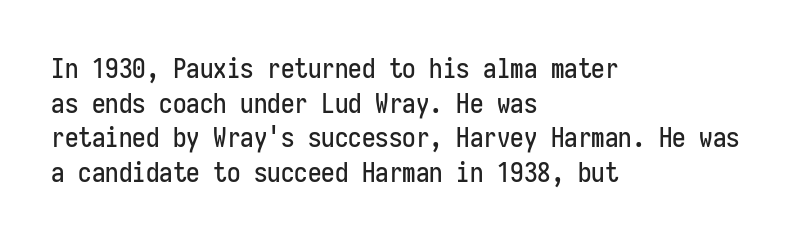
You could call the tracking neutral — neither tight nor loose. Interline gaps are of average width in this sample. The zone under the glyphs is completely vacant. A classic flush-left, rag-right setting is used for this passage. Style check: upright.
